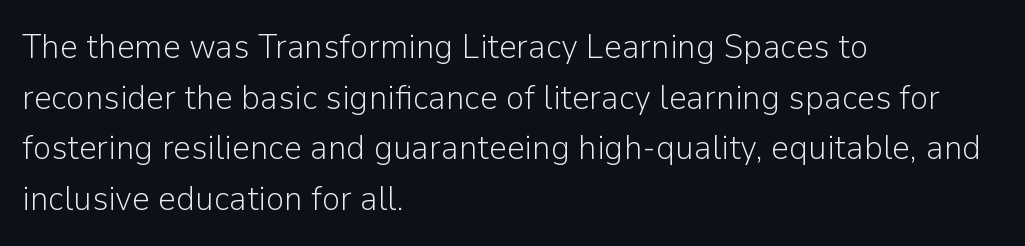
You can tell from the bare stems that sans-serif type was used. Think of a printed novel: that variable character pitch is what you see here. Typeset ragged right — the left edge is the straight one. Tracking here is standard; glyphs follow each other at the usual distance. Rule under the text: the space is simply empty. Is the type heavy? It reads as light-to-regular instead.
